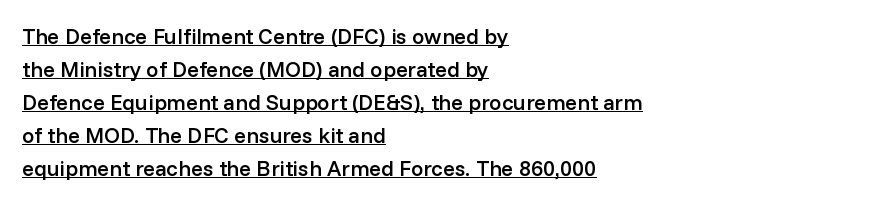
The image shows 22 px text type, upright; set left-aligned, normal line spacing (1.5x), normal letter spacing, underlined.
